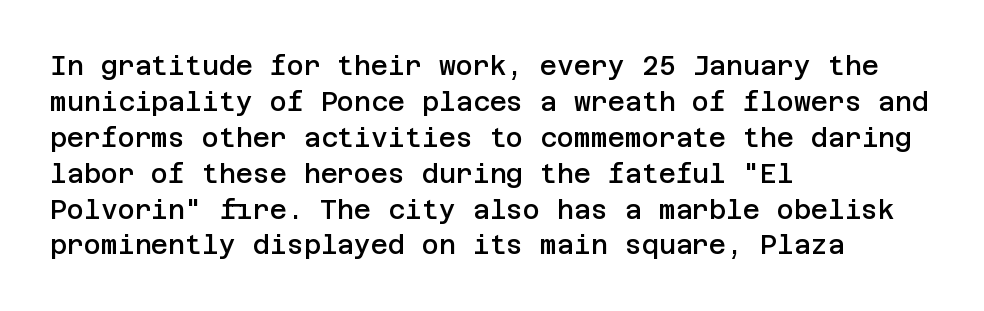
The image shows 26 px text type, upright; set left-aligned, normal line spacing (1.38x), normal letter spacing, not underlined.
